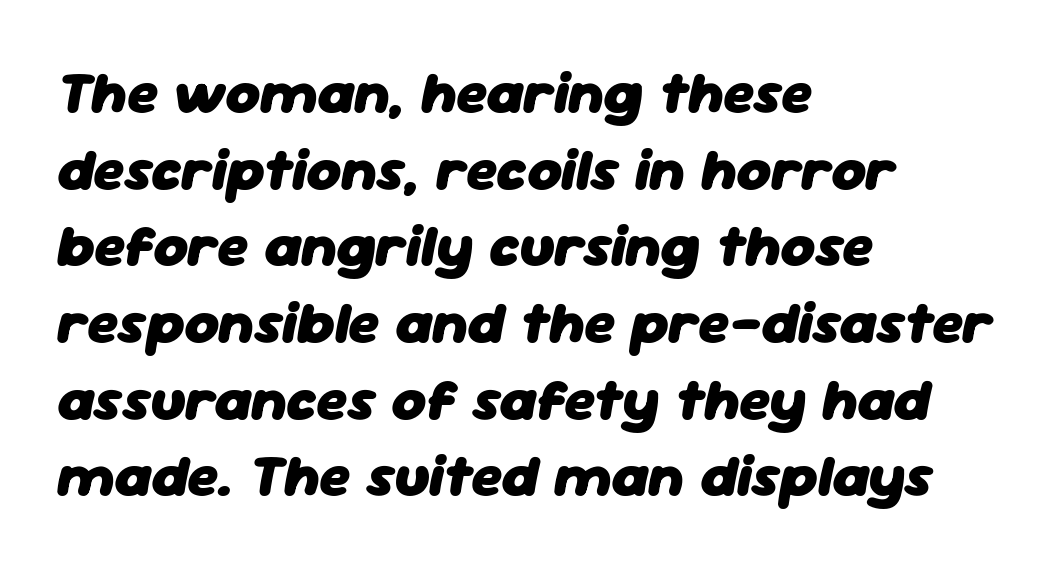
Q: Is the text bold? A: Yes.
Q: Is the text italic (slanted)? A: Yes, it leans right by about 11 degrees.
Q: Is the text underlined? A: No.
Q: How is the paragraph aligned? A: Left-aligned.
Q: Is the spacing between letters normal or unusually wide? A: Normal.
Q: Is the spacing between lines tight, normal or loose? A: Normal.
Q: Width (condensed, normal, or wide)? A: Normal.
Q: Stroke contrast? A: Low.
Q: x-height? A: Medium.
Q: Monospaced? A: No.
